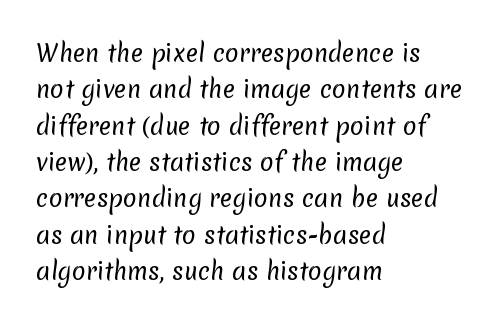
{"bold": "no", "underline": "no", "align": "left", "line_spacing": "normal", "line_spacing_ratio": 1.58, "letter_spacing": "normal", "letter_spacing_em": 0.0, "glyph_px": 23}
